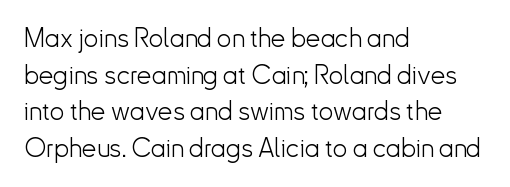
The image shows 26 px text type, upright; set left-aligned, normal line spacing (1.41x), normal letter spacing, not underlined.
